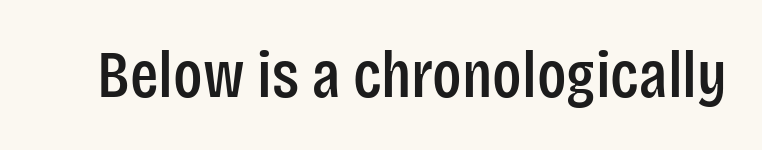
The image shows 66 px condensed sans-serif type, upright; set normal letter spacing, not underlined; low stroke contrast and a large x-height.
